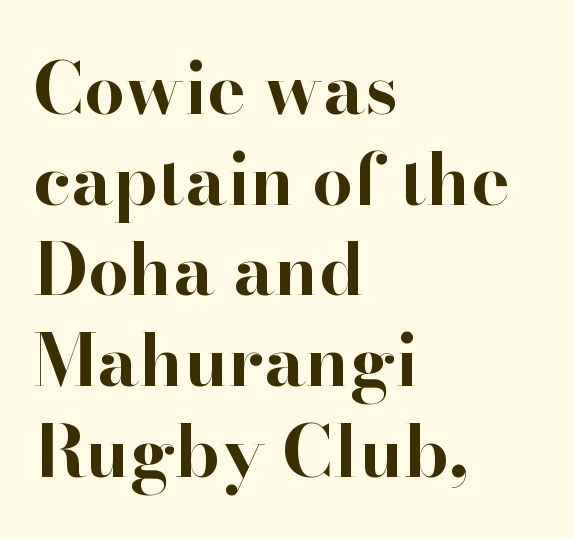
{"serif": "yes", "italic": "no", "bold": "yes", "weight": "bold", "width": "normal", "stroke_contrast": "high", "x_height": "small", "monospaced": "no", "underline": "no", "align": "left", "line_spacing": "normal", "line_spacing_ratio": 1.26, "letter_spacing": "normal", "letter_spacing_em": 0.0, "glyph_px": 72}
